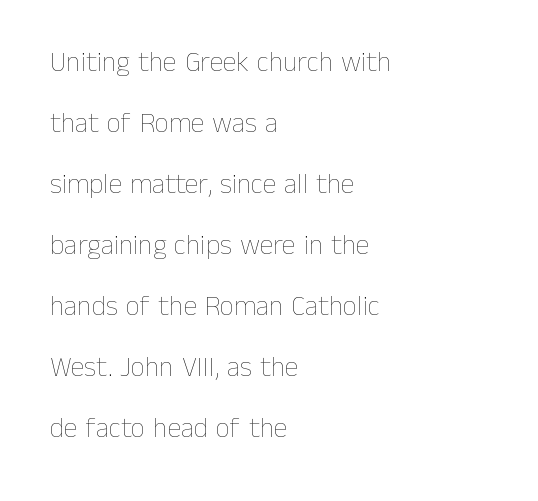
No word sits above an underline. You could fit nearly another row in the gap between these rows. No chunkiness to these letters — they're not bold. The setting favours the left margin, as ordinary paragraphs usually do. Italic? Not at all — the glyphs are vertical. Each word holds together tightly as a unit, with standard inter-letter gaps.
